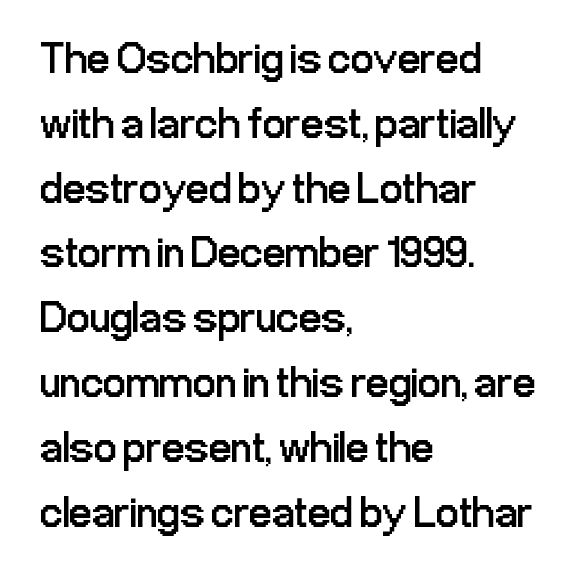
{"serif": "no", "italic": "no", "bold": "no", "weight": "regular", "width": "condensed", "stroke_contrast": "low", "x_height": "medium", "monospaced": "no", "underline": "no", "align": "left", "line_spacing": "normal", "line_spacing_ratio": 1.44, "letter_spacing": "normal", "letter_spacing_em": 0.0, "glyph_px": 45}
